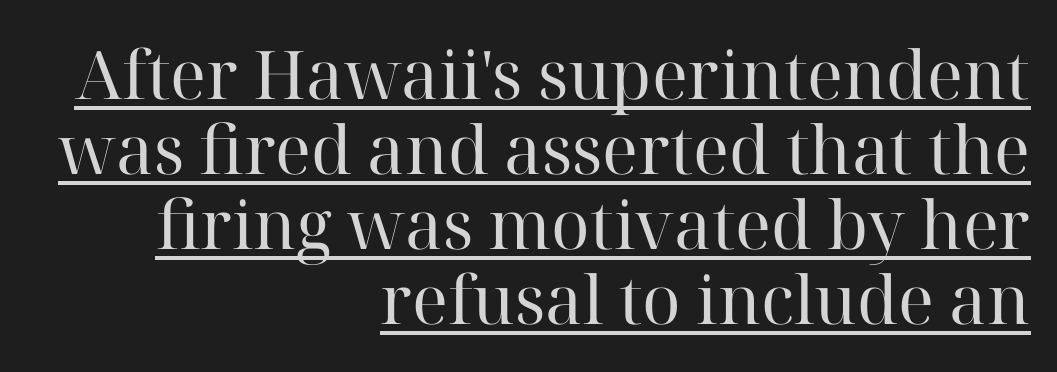
Q: Is the text bold? A: No.
Q: Is the text italic (slanted)? A: No, it is upright.
Q: Is the typeface a serif or a sans-serif typeface? A: Serif.
Q: Is the text underlined? A: Yes.
Q: How is the paragraph aligned? A: Right-aligned.
Q: Is the spacing between letters normal or unusually wide? A: Normal.
Q: Is the spacing between lines tight, normal or loose? A: Tight.
Q: Width (condensed, normal, or wide)? A: Normal.
Q: Stroke contrast? A: High.
Q: x-height? A: Medium.
Q: Monospaced? A: No.
